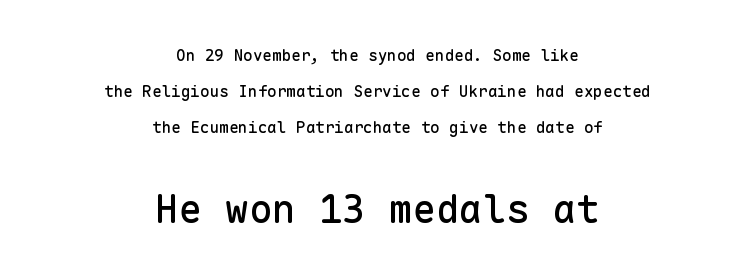
Q: Is the text italic (slanted)? A: No, it is upright.
Q: Is the typeface a serif or a sans-serif typeface? A: Sans-serif.
Q: Is the text underlined? A: No.
Q: How is the paragraph aligned? A: Centered.
Q: Is the spacing between letters normal or unusually wide? A: Normal.
Q: Is the spacing between lines tight, normal or loose? A: Loose.
Q: Which block of text is set in a larger size, the first (top) or the second (bottom)? A: The second (bottom) one.
Q: Width (condensed, normal, or wide)? A: Normal.
Q: Stroke contrast? A: Low.
Q: x-height? A: Medium.
Q: Monospaced? A: Yes.
